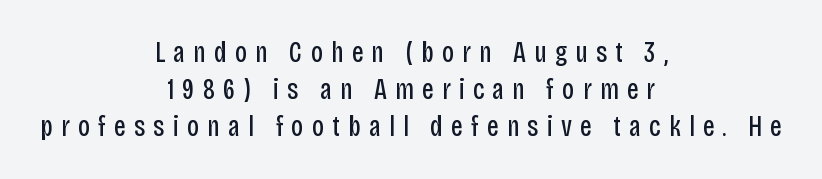
The image shows 29 px regular-weight, condensed sans-serif type, upright; set centered, normal line spacing (1.27x), unusually wide letter spacing (+0.28 em), not underlined; low stroke contrast and a large x-height.
